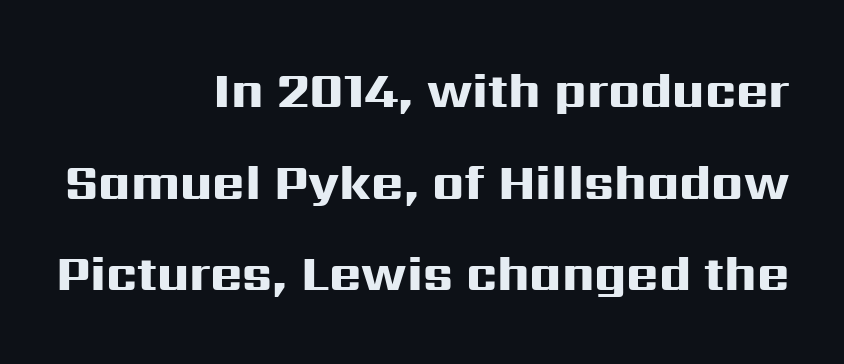
The image shows 49 px heavy, wide sans-serif type, upright; set right-aligned, line spacing 1.87x, normal letter spacing, not underlined; high stroke contrast and a medium x-height.
